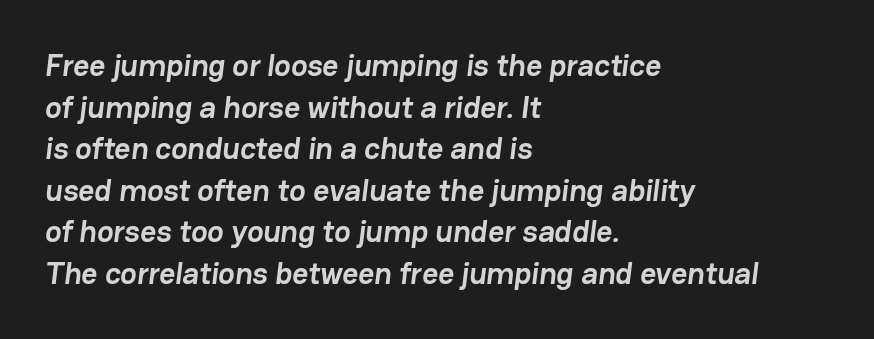
The image shows 31 px semibold sans-serif type; set left-aligned, normal line spacing (1.34x), normal letter spacing, not underlined; low stroke contrast and a medium x-height.
